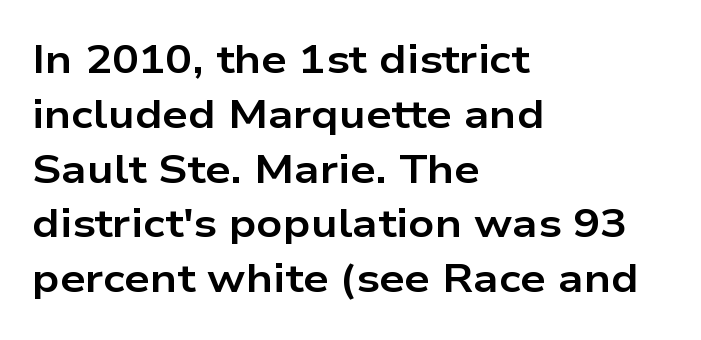
The image shows 40 px bold, wide sans-serif type, upright; set left-aligned, normal line spacing (1.37x), normal letter spacing, not underlined; low stroke contrast and a medium x-height.
